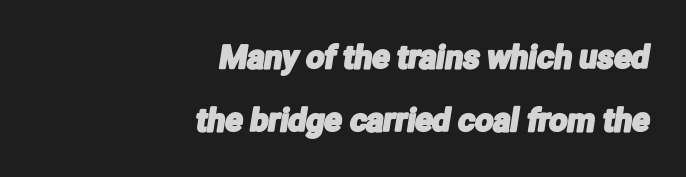
The image shows 32 px condensed sans-serif type; set right-aligned, loose line spacing (1.96x), normal letter spacing, not underlined; low stroke contrast and a medium x-height.
